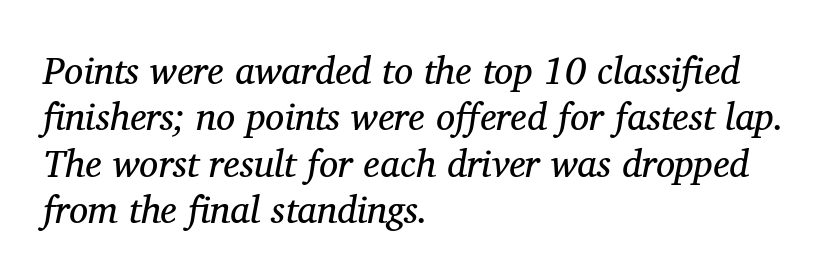
The image shows 38 px regular-weight serif type, italic (leaning right); set left-aligned, line spacing 1.22x, normal letter spacing, not underlined; medium stroke contrast and a medium x-height.
